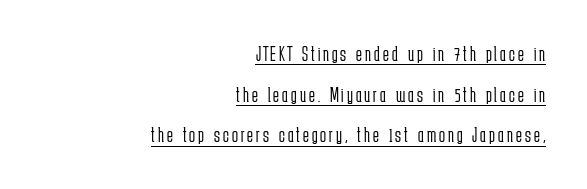
{"italic": "no", "bold": "no", "underline": "yes", "align": "right", "line_spacing_ratio": 1.85, "glyph_px": 22}
